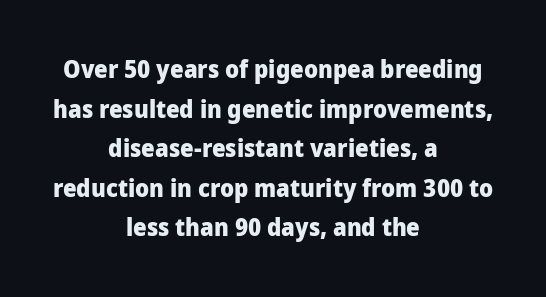
{"italic": "no", "bold": "yes", "underline": "no", "align": "center", "line_spacing": "normal", "line_spacing_ratio": 1.65, "letter_spacing": "normal", "letter_spacing_em": 0.0, "glyph_px": 24}
